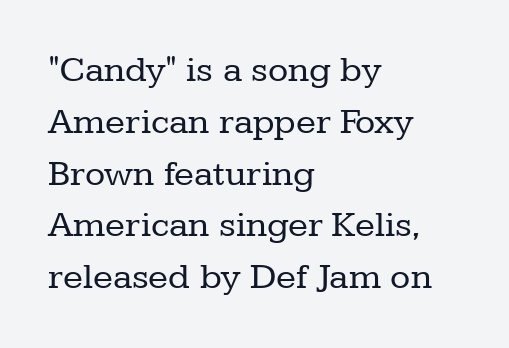
{"serif": "yes", "italic": "no", "bold": "no", "weight": "regular", "width": "normal", "stroke_contrast": "low", "x_height": "medium", "monospaced": "no", "underline": "no", "align": "left", "line_spacing": "normal", "line_spacing_ratio": 1.4, "letter_spacing": "normal", "letter_spacing_em": 0.0, "glyph_px": 37}
